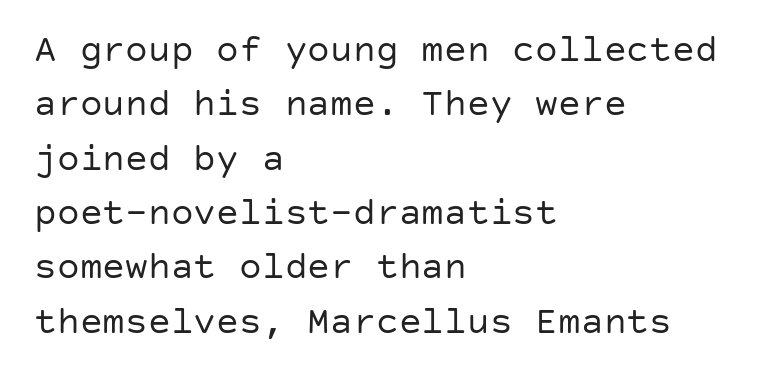
The image shows 38 px regular-weight sans-serif type, upright; set left-aligned, normal line spacing (1.43x), normal letter spacing, not underlined; low stroke contrast and a large x-height.
